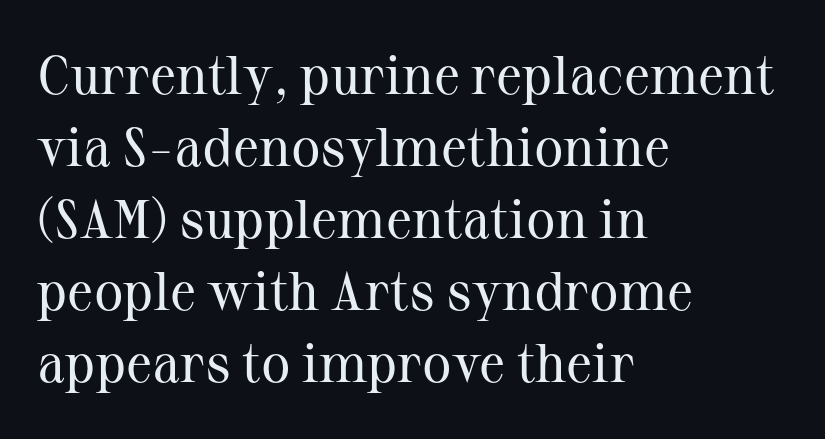
Q: Is the text bold? A: No.
Q: Is the text italic (slanted)? A: No, it is upright.
Q: Is the typeface a serif or a sans-serif typeface? A: Serif.
Q: Is the text underlined? A: No.
Q: How is the paragraph aligned? A: Left-aligned.
Q: Is the spacing between letters normal or unusually wide? A: Normal.
Q: Is the spacing between lines tight, normal or loose? A: Normal.
Q: Width (condensed, normal, or wide)? A: Normal.
Q: Stroke contrast? A: Medium.
Q: x-height? A: Medium.
Q: Monospaced? A: No.
